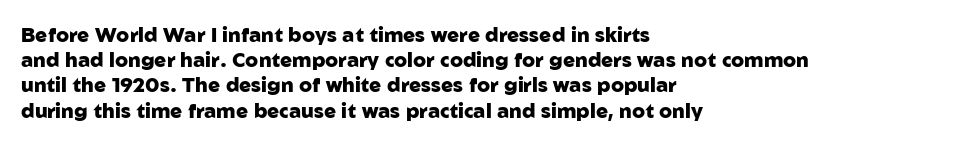
The image shows 20 px bold type, upright; set left-aligned, normal line spacing (1.26x), normal letter spacing, not underlined.
